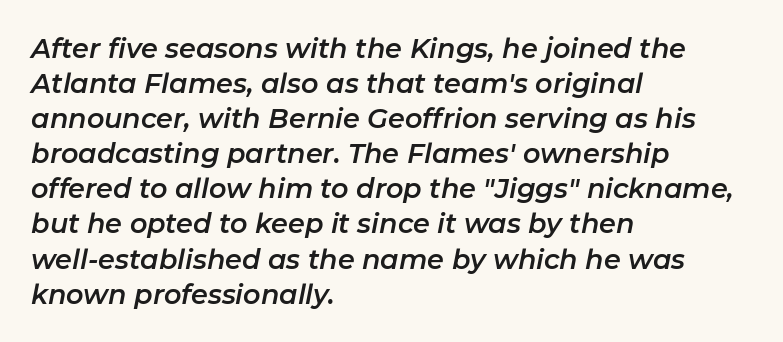
The image shows 27 px text type, italic (leaning right); set left-aligned, normal line spacing (1.3x), normal letter spacing, not underlined.
